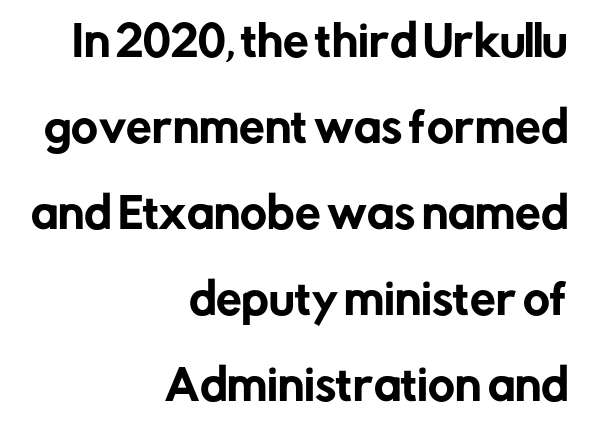
This sample uses a sans-serif face. Clear beneath every line of the passage. Quick note: interline space is abundant. Here the glyphs are tracked normally, forming tight word shapes. In terms of posture, this sample is upright.
